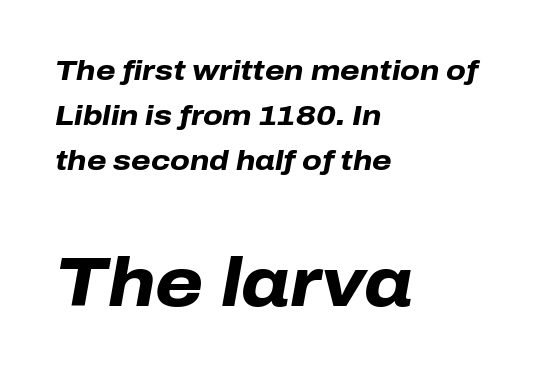
The image shows 69 px heavy type, italic (leaning right); set left-aligned, normal line spacing (1.6x), normal letter spacing, not underlined; the second (bottom) block is 2.46x larger; low stroke contrast and a medium x-height.
